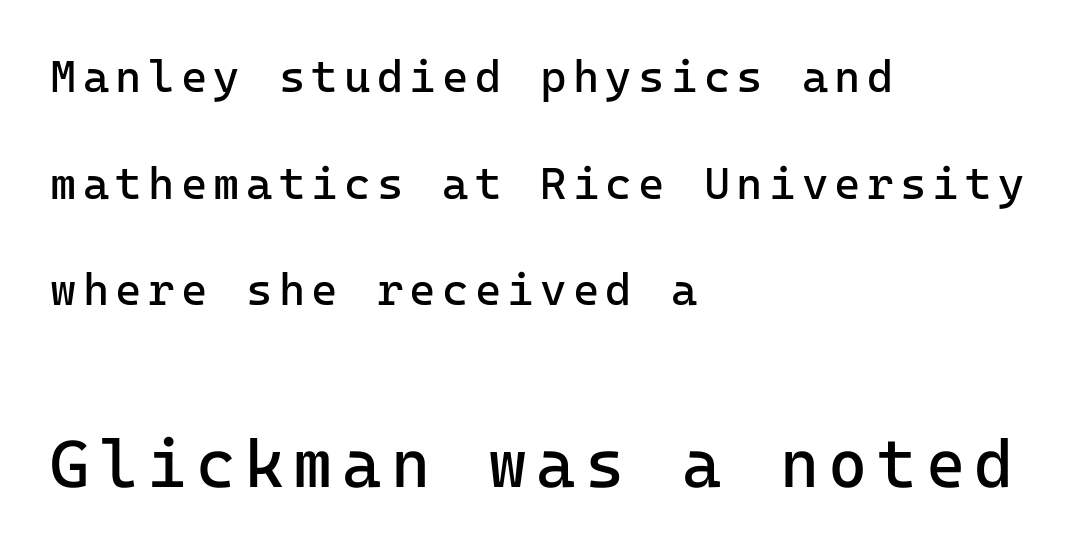
{"serif": "no", "italic": "no", "bold": "no", "weight": "regular", "width": "normal", "stroke_contrast": "low", "x_height": "medium", "monospaced": "yes", "underline": "no", "align": "left", "line_spacing": "loose", "line_spacing_ratio": 2.37, "larger_block": "second", "size_ratio": 1.49, "glyph_px": 67}
